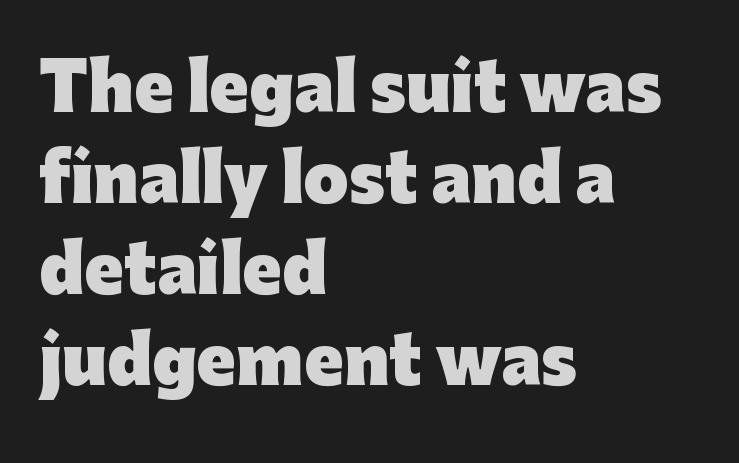
The image shows 65 px heavy sans-serif type, upright; set left-aligned, normal line spacing (1.4x), normal letter spacing, not underlined; low stroke contrast and a medium x-height.
